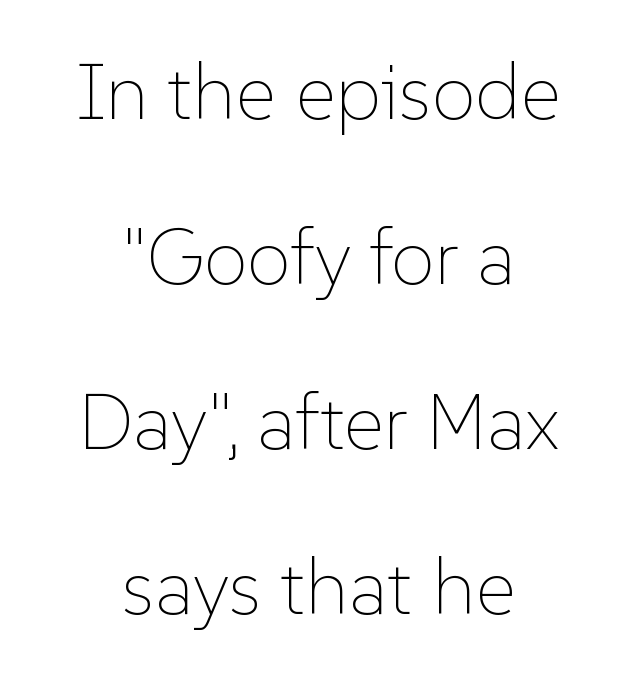
Q: Is the text bold? A: No.
Q: Is the text italic (slanted)? A: No, it is upright.
Q: Is the text underlined? A: No.
Q: How is the paragraph aligned? A: Centered.
Q: Is the spacing between letters normal or unusually wide? A: Normal.
Q: Is the spacing between lines tight, normal or loose? A: Loose.
Q: Width (condensed, normal, or wide)? A: Normal.
Q: Stroke contrast? A: Low.
Q: x-height? A: Medium.
Q: Monospaced? A: No.
